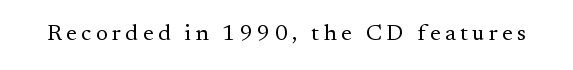
Q: Is the text bold? A: No.
Q: Is the text italic (slanted)? A: No, it is upright.
Q: Is the text underlined? A: No.
